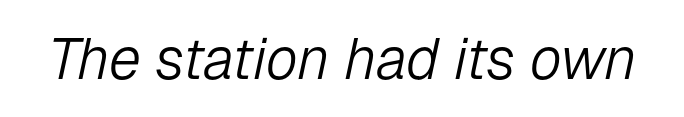
{"italic": "yes", "lean": "right", "slant_degrees": 12, "bold": "no", "weight": "light", "width": "normal", "stroke_contrast": "low", "x_height": "medium", "monospaced": "no", "underline": "no", "letter_spacing": "normal", "letter_spacing_em": 0.0, "glyph_px": 58}
